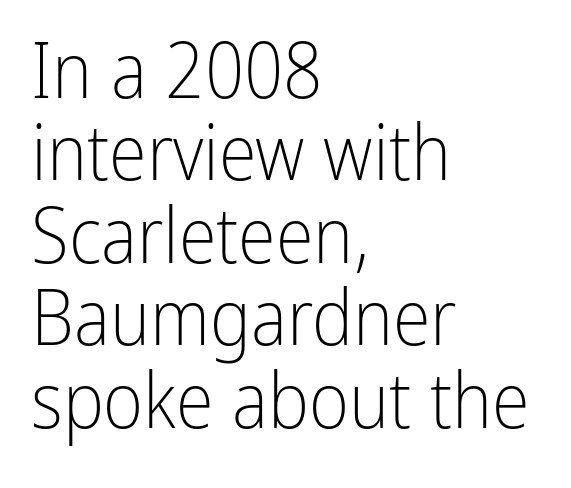
Decoration check: the copy has no underline. Ordinary non-slanted type is in use. The letters look calm and open, with moderate or lighter stems. The paragraph has a hard left edge and a soft right edge.
